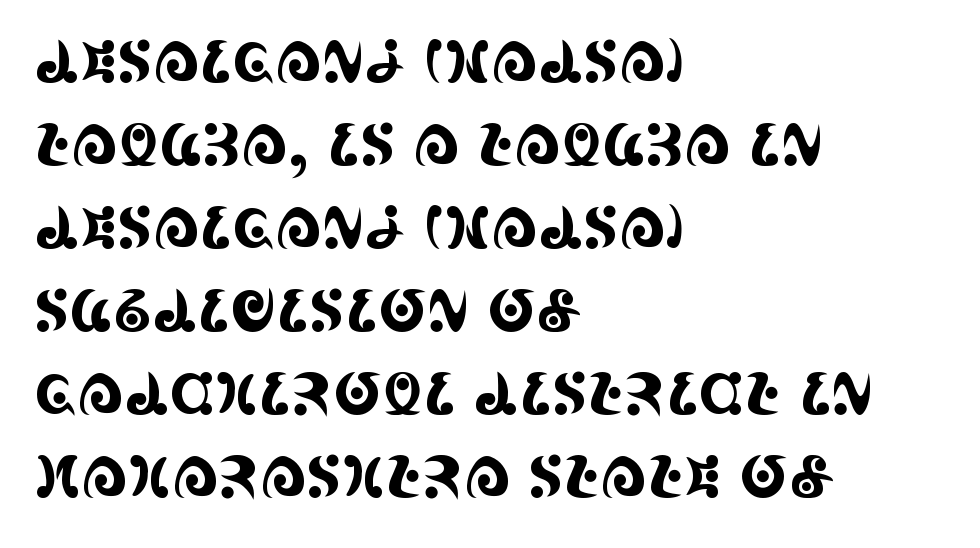
{"serif": "yes", "italic": "no", "width": "condensed", "x_height": "large", "monospaced": "no", "underline": "no", "align": "left", "line_spacing": "normal", "line_spacing_ratio": 1.43, "letter_spacing": "normal", "letter_spacing_em": 0.0, "glyph_px": 58}
